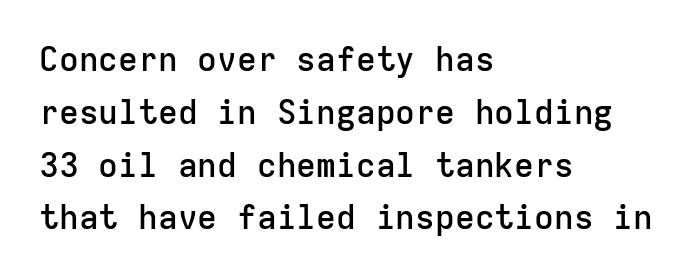
This is sans-serif lettering, the kind often seen on screens and signage. Tracking here is standard; glyphs follow each other at the usual distance. Alignment: flush left. Nobody drew a line under any word here. The rendering uses typewriter-style spacing with identical character cells.
